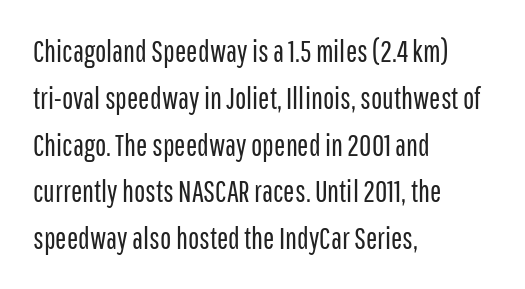
Characters follow at the spacing the type designer built in. Bold? No — there's no thickening of the strokes. In terms of posture, this sample is upright. Note the varied advance widths — an 'i' is clearly narrower than an 'm'. Is there much room between lines? A standard amount, neither cramped nor airy. In terms of letterform style, serifs are entirely absent.
